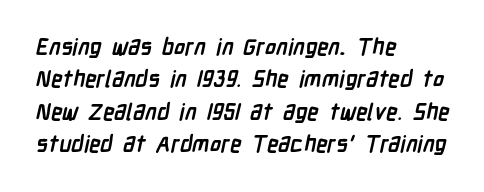
Teacher's note: observe the even left margin — that is flush-left alignment. This is heavy type, rendered in bold. Compared with typical body copy, the letter spacing here is the same. Is there much room between lines? A standard amount, neither cramped nor airy. Lines of text with bare space underneath.
